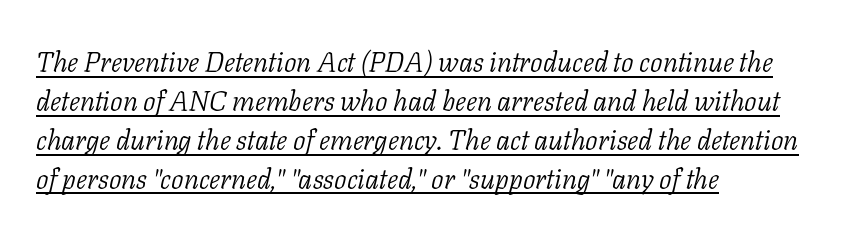
Q: Is the text bold? A: No.
Q: Is the text italic (slanted)? A: Yes, it leans right by about 11 degrees.
Q: Is the typeface a serif or a sans-serif typeface? A: Serif.
Q: Is the text underlined? A: Yes.
Q: How is the paragraph aligned? A: Left-aligned.
Q: Is the spacing between letters normal or unusually wide? A: Normal.
Q: Is the spacing between lines tight, normal or loose? A: Normal.
Q: Width (condensed, normal, or wide)? A: Normal.
Q: Stroke contrast? A: Low.
Q: x-height? A: Medium.
Q: Monospaced? A: No.
